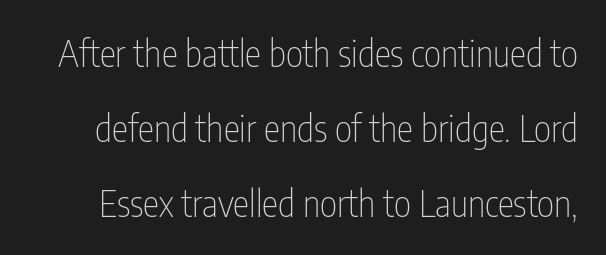
The image shows 37 px thin, condensed sans-serif type, upright; set loose line spacing (2.03x), normal letter spacing, not underlined; low stroke contrast and a medium x-height.
